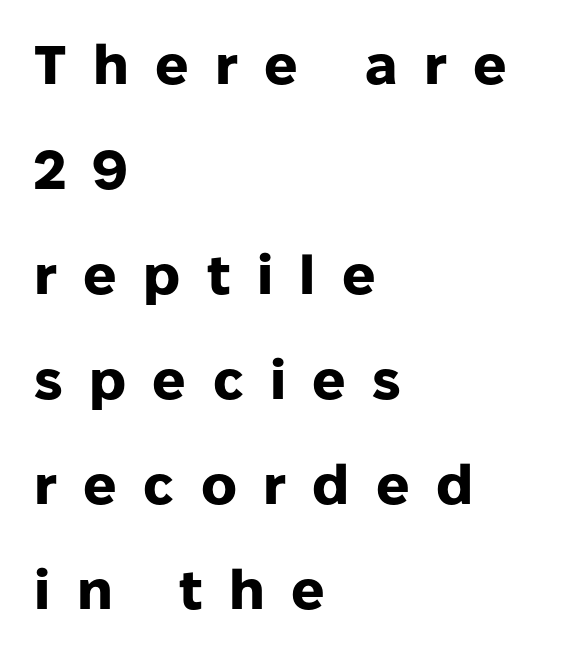
{"serif": "no", "italic": "no", "bold": "yes", "weight": "heavy", "width": "normal", "stroke_contrast": "low", "x_height": "medium", "monospaced": "no", "underline": "no", "align": "left", "line_spacing": "loose", "line_spacing_ratio": 1.91, "letter_spacing": "wide", "letter_spacing_em": 0.48, "glyph_px": 55}
